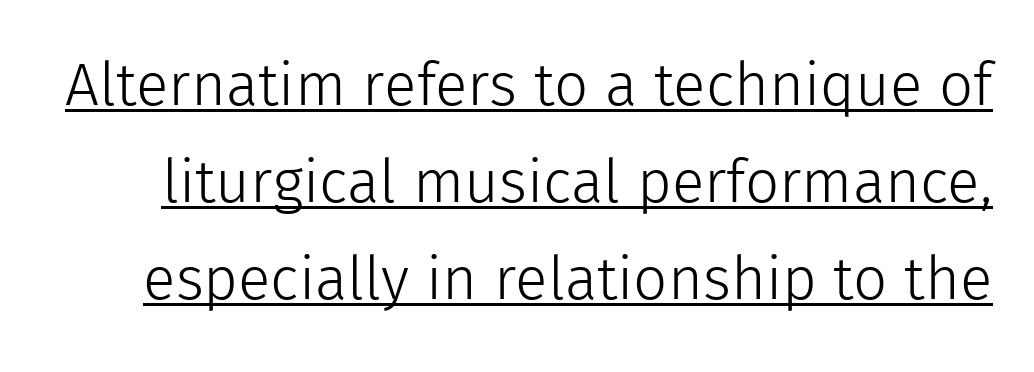
Leading: standard. Here the glyphs are tracked normally, forming tight word shapes. This is underlined copy, the kind a proofreader might mark for attention. The passage shown is typed in a proportional face where columns would drift. Typographically, this falls in the sans-serif category. The axis of the letterforms is exactly vertical.
